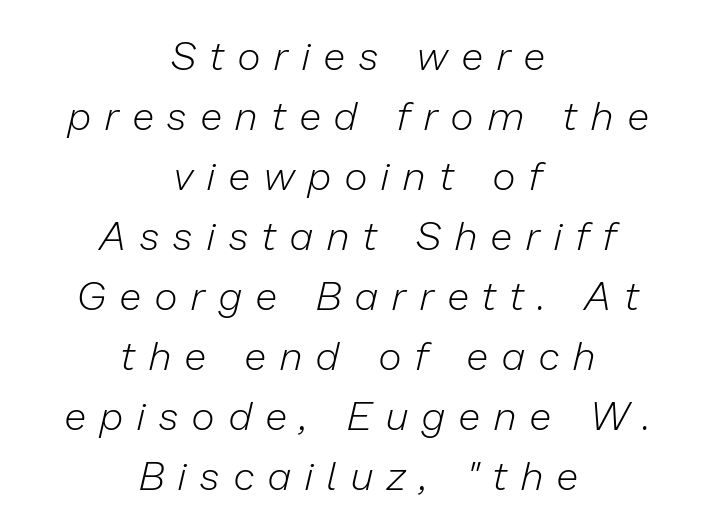
Each letter keeps its own natural width here, so spacing adapts to shape. Someone cranked the tracking dial way up on this one. A quiet, ordinary-to-light weight characterises the typeface. Just letters on the line, the space beneath them empty. The axis of the letterforms is tilted away from vertical.
